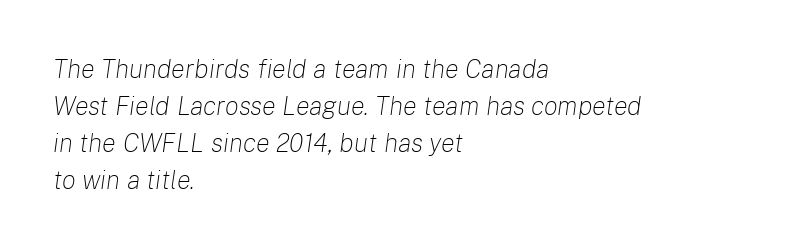
Tracking value appears to be zero — textbook default spacing. The letterforms sit at book weight or below. Beneath every word, the page is bare. The font's italic variant was chosen for this text. The leading is moderate, giving the passage an even texture.
